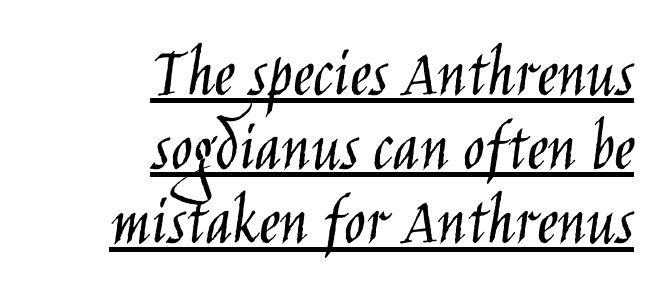
In designer terms, the underline attribute is active on this setting. The setting favours the right margin, as signatures and pull-quotes sometimes do. The passage shown is typed in a proportional face where columns would drift. Very little white space separates one row of letters from the next.
